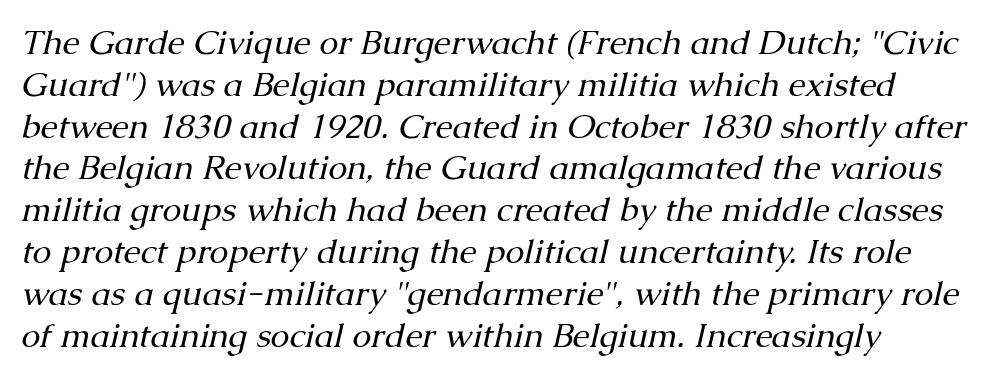
The image shows 34 px regular-weight serif type, italic (leaning right); set left-aligned, line spacing 1.23x, normal letter spacing, not underlined; medium stroke contrast and a medium x-height.
